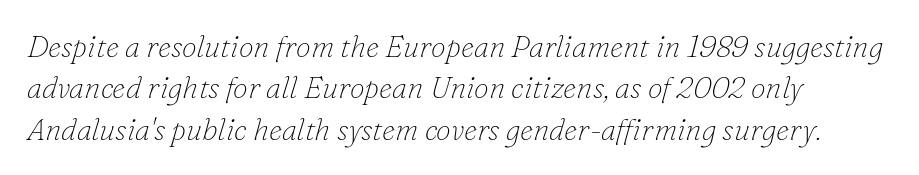
Q: Is the text bold? A: No.
Q: Is the text italic (slanted)? A: Yes, it leans right by about 16 degrees.
Q: Is the typeface a serif or a sans-serif typeface? A: Serif.
Q: Is the text underlined? A: No.
Q: How is the paragraph aligned? A: Left-aligned.
Q: Is the spacing between letters normal or unusually wide? A: Normal.
Q: Is the spacing between lines tight, normal or loose? A: Normal.
Q: Width (condensed, normal, or wide)? A: Normal.
Q: Stroke contrast? A: Low.
Q: x-height? A: Small.
Q: Monospaced? A: No.
